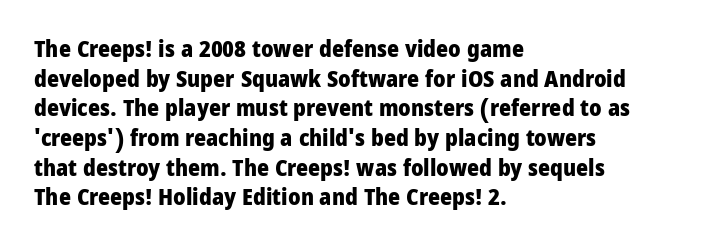
{"italic": "no", "bold": "yes", "underline": "no", "align": "left", "line_spacing": "normal", "line_spacing_ratio": 1.29, "letter_spacing": "normal", "letter_spacing_em": 0.0, "glyph_px": 23}
